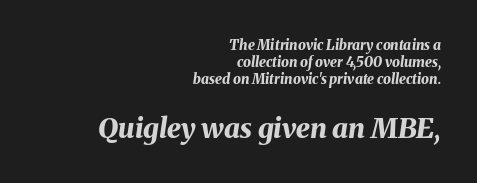
Q: Is the text bold? A: Yes.
Q: Is the text italic (slanted)? A: Yes, it leans right by about 8 degrees.
Q: Is the text underlined? A: No.
Q: How is the paragraph aligned? A: Right-aligned.
Q: Is the spacing between letters normal or unusually wide? A: Normal.
Q: Which block of text is set in a larger size, the first (top) or the second (bottom)? A: The second (bottom) one.
Q: Width (condensed, normal, or wide)? A: Normal.
Q: Stroke contrast? A: Medium.
Q: x-height? A: Medium.
Q: Monospaced? A: No.
